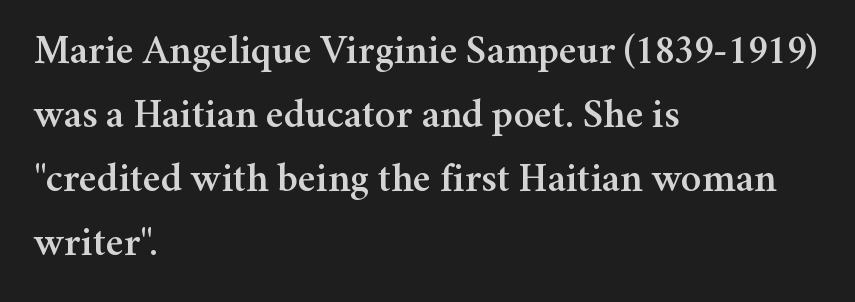
The image shows 41 px serif type, upright; set left-aligned, normal line spacing (1.56x), normal letter spacing, not underlined; medium stroke contrast and a medium x-height.
